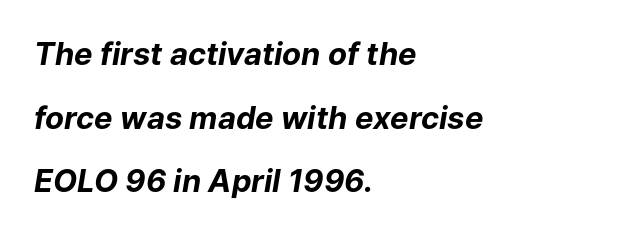
{"italic": "yes", "lean": "right", "slant_degrees": 9, "bold": "yes", "weight": "bold", "width": "normal", "stroke_contrast": "low", "x_height": "medium", "monospaced": "no", "underline": "no", "align": "left", "line_spacing": "loose", "line_spacing_ratio": 2.05, "letter_spacing": "normal", "letter_spacing_em": 0.0, "glyph_px": 31}
